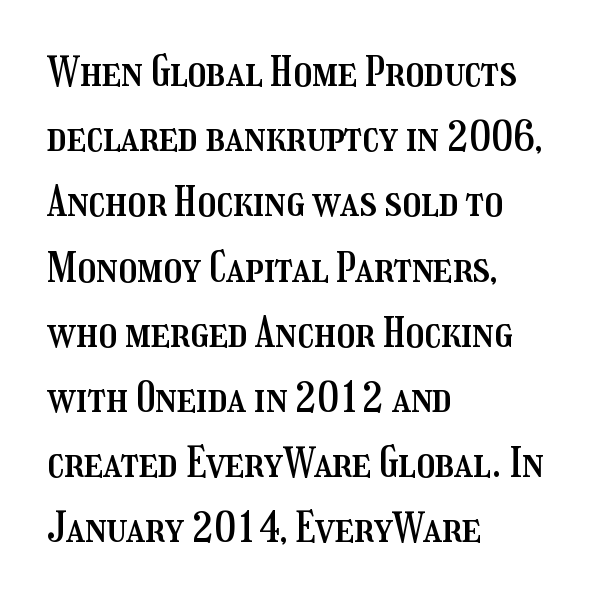
{"italic": "no", "width": "condensed", "stroke_contrast": "medium", "x_height": "medium", "monospaced": "no", "underline": "no", "align": "left", "line_spacing": "normal", "line_spacing_ratio": 1.59, "letter_spacing": "normal", "letter_spacing_em": 0.0, "glyph_px": 41}
